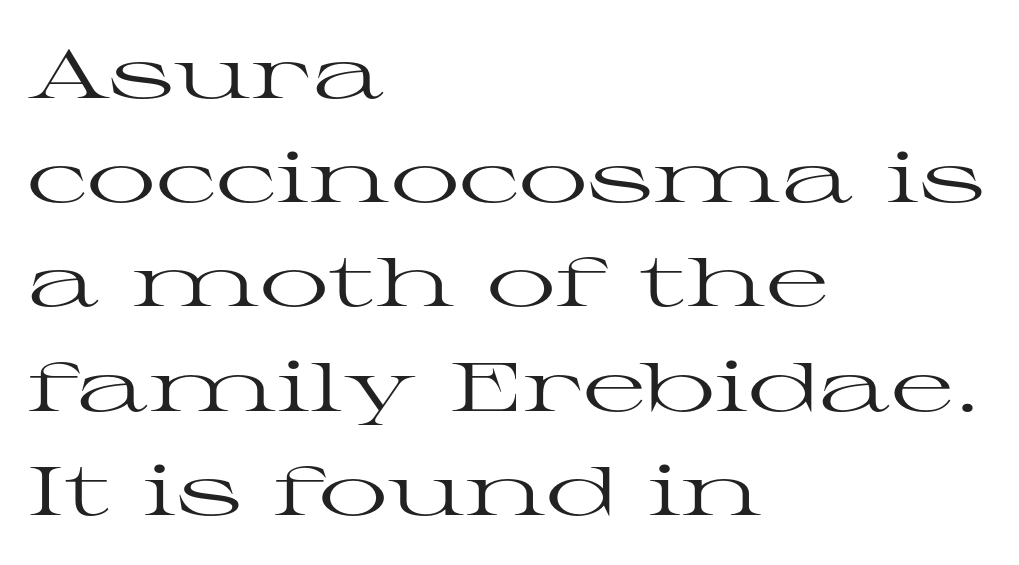
The image shows 69 px regular-weight, wide serif type, upright; set left-aligned, normal line spacing (1.51x), normal letter spacing, not underlined; high stroke contrast and a medium x-height.
